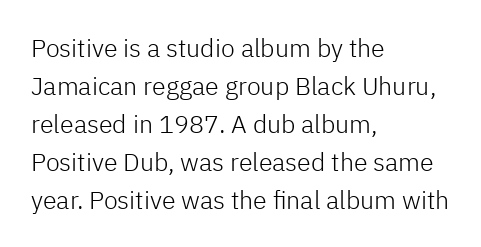
The font's upright variant was chosen for this text. The specimen omits any rule beneath the text block's lines. All the whitespace from short lines collects on the right. Tracking here is standard; glyphs follow each other at the usual distance.
